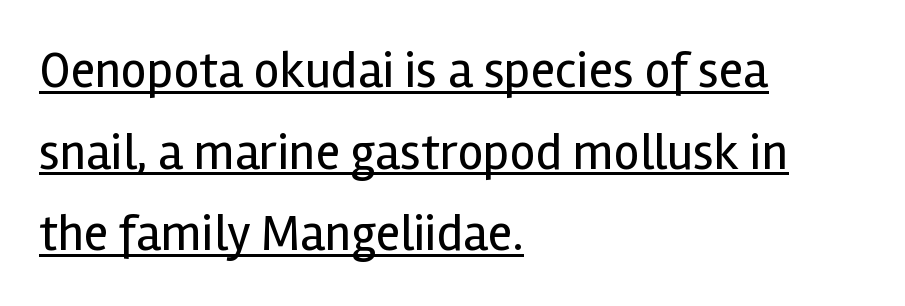
The image shows 51 px regular-weight sans-serif type, upright; set left-aligned, normal line spacing (1.6x), normal letter spacing, underlined; a medium x-height.
